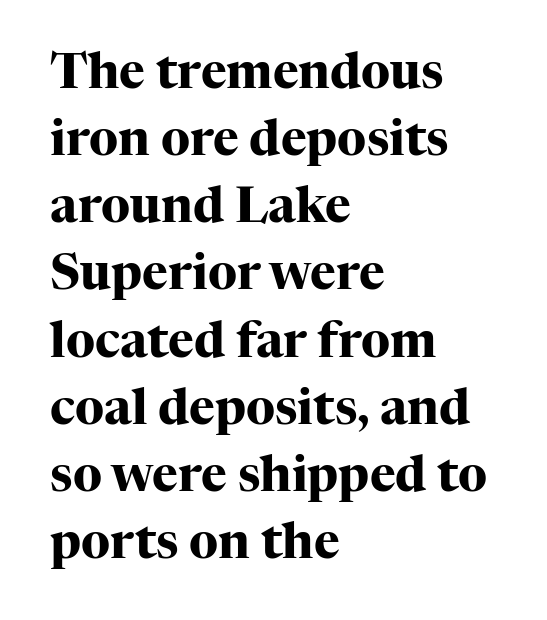
{"serif": "yes", "italic": "no", "bold": "yes", "weight": "heavy", "width": "normal", "stroke_contrast": "high", "x_height": "medium", "monospaced": "no", "underline": "no", "align": "left", "line_spacing": "normal", "line_spacing_ratio": 1.37, "letter_spacing": "normal", "letter_spacing_em": 0.0, "glyph_px": 49}
